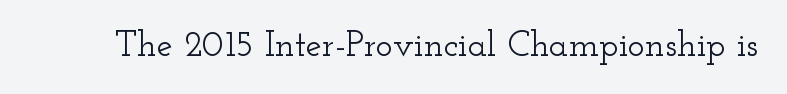
The image shows 36 px wide serif type, upright; set normal letter spacing, not underlined; low stroke contrast and a small x-height.
